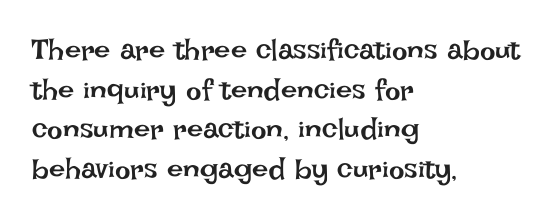
No extra tracking has been applied to these lines. Vertical strokes here are truly vertical. Is the stroke heavy? The answer is a plain regular-or-lighter. The passage shown is typed in a proportional face where columns would drift. Words float on clear page, feet unadorned. Whoever set this chose a conventional vertical rhythm.
